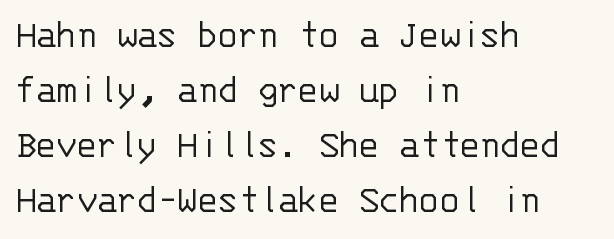
The image shows 41 px light sans-serif type, upright, monospaced; set left-aligned, normal line spacing (1.34x), normal letter spacing, not underlined; low stroke contrast and a large x-height.
